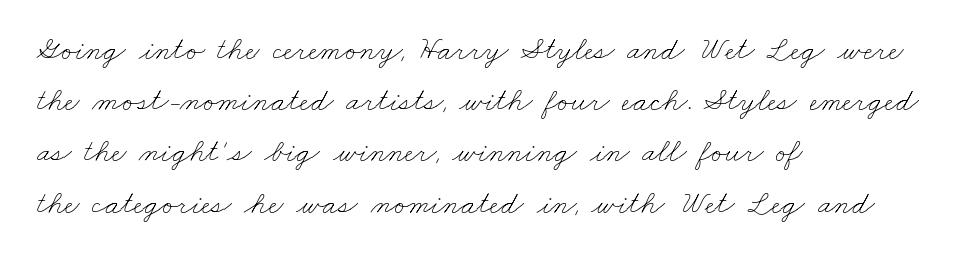
{"bold": "no", "weight": "thin", "width": "wide", "stroke_contrast": "low", "x_height": "small", "monospaced": "no", "underline": "no", "align": "left", "line_spacing": "normal", "line_spacing_ratio": 1.6, "letter_spacing": "normal", "letter_spacing_em": 0.0, "glyph_px": 32}
